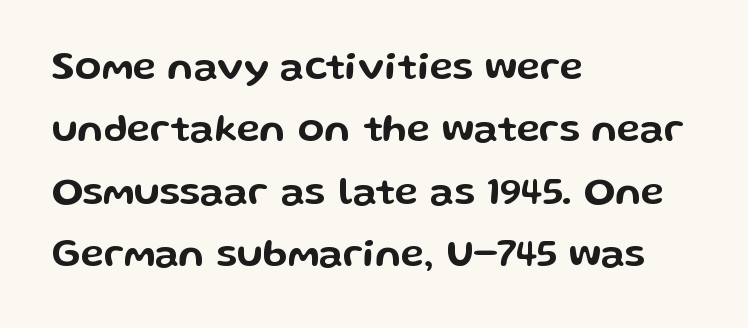
Unmarked baselines from the first word to the last. The rendering keeps characters at their native spacing. No italicization has been applied; the sample stays upright. Normally led — the rows are evenly, conventionally spaced.
